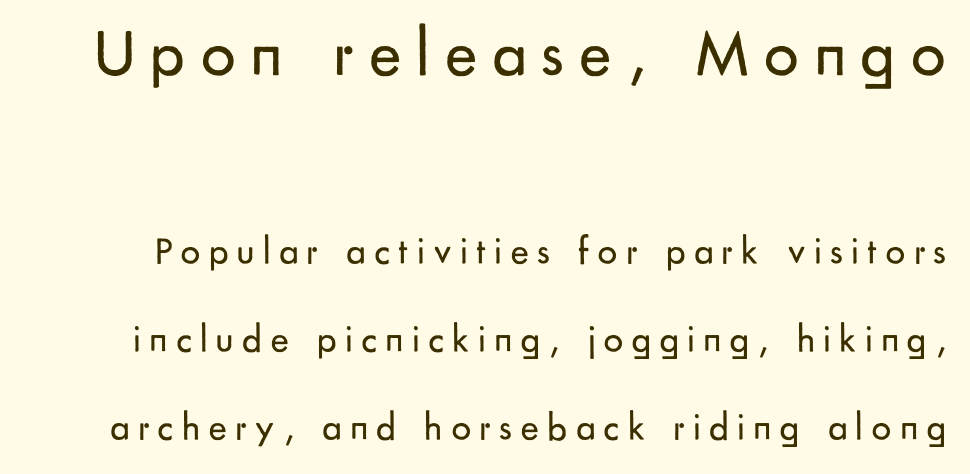
{"serif": "no", "italic": "no", "bold": "no", "weight": "regular", "width": "normal", "stroke_contrast": "low", "x_height": "small", "monospaced": "no", "underline": "no", "line_spacing": "loose", "line_spacing_ratio": 2.25, "letter_spacing": "wide", "letter_spacing_em": 0.21, "larger_block": "first", "size_ratio": 1.77, "glyph_px": 69}
